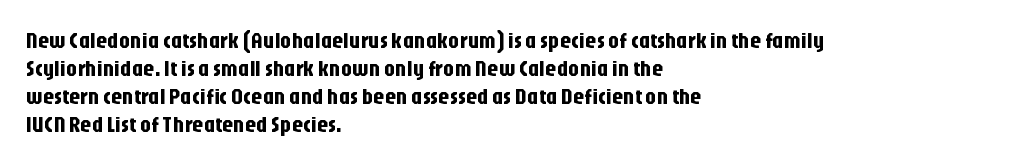
The image shows 22 px text type, upright; set left-aligned, normal line spacing (1.27x), normal letter spacing, not underlined.
